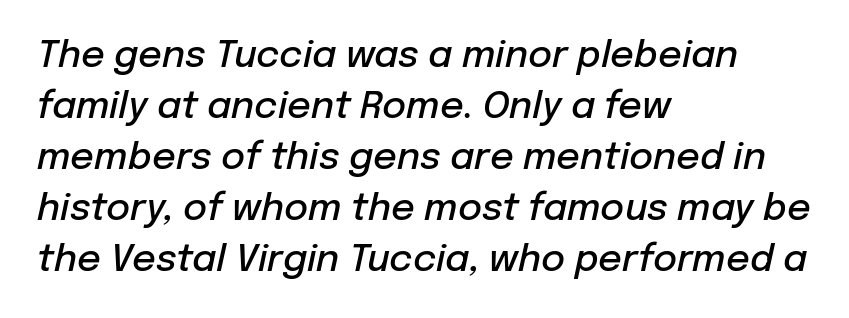
Q: Is the text bold? A: Semi-bold.
Q: Is the text italic (slanted)? A: Yes, it leans right by about 12 degrees.
Q: Is the text underlined? A: No.
Q: How is the paragraph aligned? A: Left-aligned.
Q: Is the spacing between letters normal or unusually wide? A: Normal.
Q: Is the spacing between lines tight, normal or loose? A: Normal.
Q: Width (condensed, normal, or wide)? A: Normal.
Q: Stroke contrast? A: Low.
Q: x-height? A: Medium.
Q: Monospaced? A: No.
